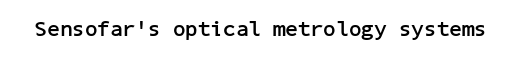
Q: Is the text bold? A: Yes.
Q: Is the text italic (slanted)? A: No, it is upright.
Q: Is the text underlined? A: No.
Q: Is the spacing between letters normal or unusually wide? A: Normal.
